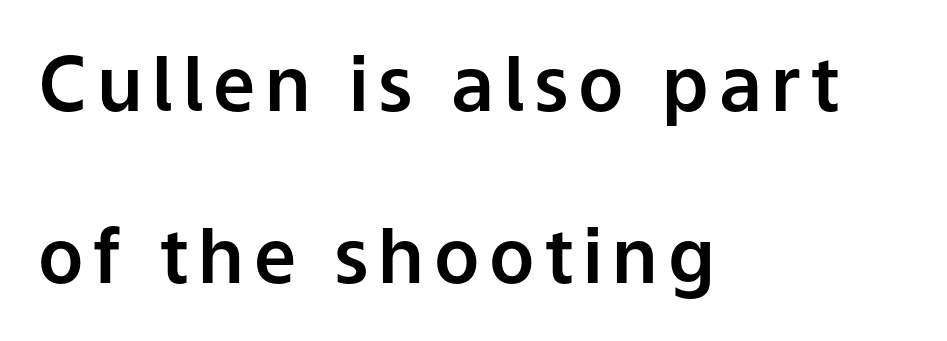
The image shows 75 px sans-serif type, upright; set left-aligned, loose line spacing (2.3x), not underlined; low stroke contrast and a medium x-height.
